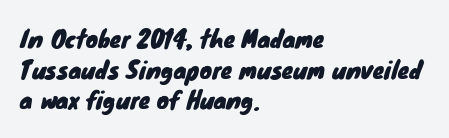
{"underline": "no", "align": "left", "line_spacing": "normal", "line_spacing_ratio": 1.33, "letter_spacing": "normal", "letter_spacing_em": 0.0, "glyph_px": 23}
